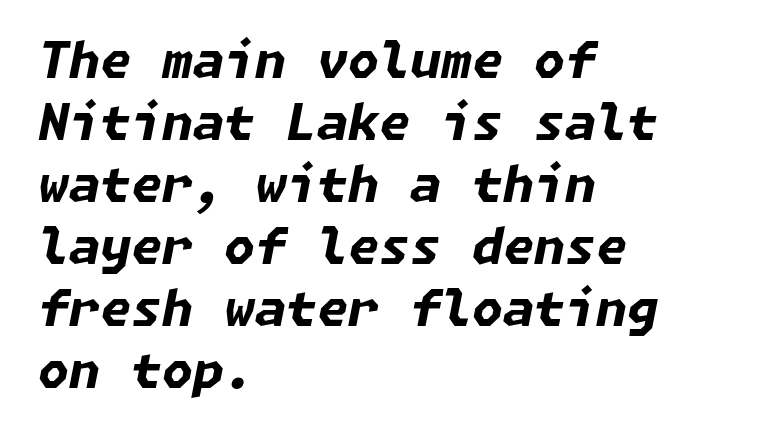
{"italic": "yes", "lean": "right", "slant_degrees": 11, "bold": "yes", "weight": "bold", "width": "normal", "stroke_contrast": "low", "x_height": "medium", "underline": "no", "align": "left", "line_spacing_ratio": 1.24, "letter_spacing": "normal", "letter_spacing_em": 0.0, "glyph_px": 50}
